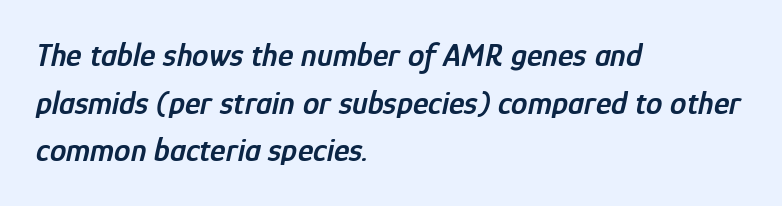
The image shows 33 px semibold, condensed type, italic (leaning right); set left-aligned, normal line spacing (1.44x), normal letter spacing, not underlined; low stroke contrast and a medium x-height.
